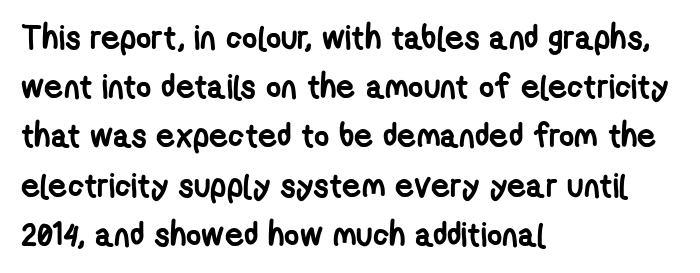
{"serif": "no", "bold": "yes", "weight": "semibold", "width": "condensed", "stroke_contrast": "low", "x_height": "medium", "monospaced": "no", "underline": "no", "align": "left", "line_spacing": "normal", "line_spacing_ratio": 1.49, "letter_spacing": "normal", "letter_spacing_em": 0.0, "glyph_px": 33}
